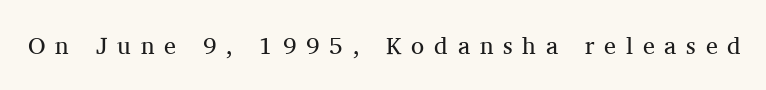
Q: Is the text bold? A: No.
Q: Is the text italic (slanted)? A: No, it is upright.
Q: Is the text underlined? A: No.
Q: Is the spacing between letters normal or unusually wide? A: Unusually wide.
